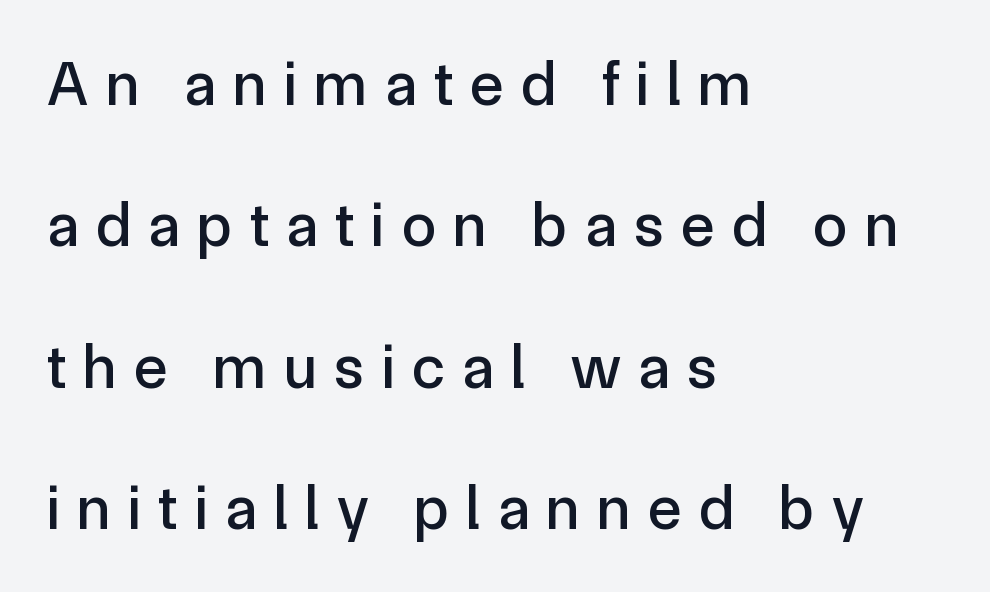
The image shows 62 px sans-serif type, upright; set left-aligned, loose line spacing (2.28x), unusually wide letter spacing (+0.28 em), not underlined; a medium x-height.
